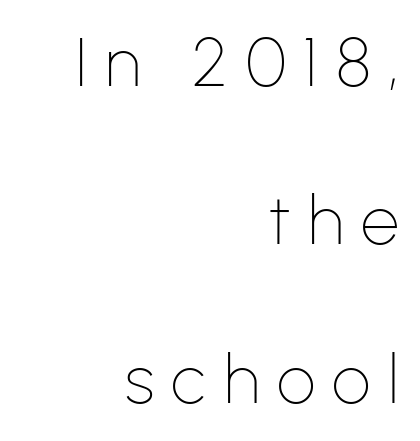
Q: Is the text bold? A: No.
Q: Is the text italic (slanted)? A: No, it is upright.
Q: Is the typeface a serif or a sans-serif typeface? A: Sans-serif.
Q: Is the text underlined? A: No.
Q: How is the paragraph aligned? A: Right-aligned.
Q: Is the spacing between letters normal or unusually wide? A: Unusually wide.
Q: Is the spacing between lines tight, normal or loose? A: Loose.
Q: Width (condensed, normal, or wide)? A: Normal.
Q: Stroke contrast? A: Low.
Q: x-height? A: Medium.
Q: Monospaced? A: No.
